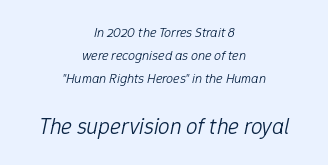
Q: Is the text bold? A: No.
Q: Is the text italic (slanted)? A: Yes, it leans right by about 12 degrees.
Q: Is the text underlined? A: No.
Q: How is the paragraph aligned? A: Centered.
Q: Is the spacing between letters normal or unusually wide? A: Normal.
Q: Is the spacing between lines tight, normal or loose? A: Normal.
Q: Which block of text is set in a larger size, the first (top) or the second (bottom)? A: The second (bottom) one.
